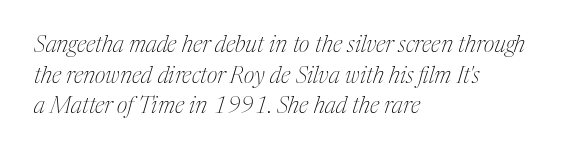
{"italic": "yes", "lean": "right", "slant_degrees": 17, "bold": "no", "underline": "no", "align": "left", "line_spacing": "normal", "line_spacing_ratio": 1.33, "letter_spacing": "normal", "letter_spacing_em": 0.0, "glyph_px": 23}
